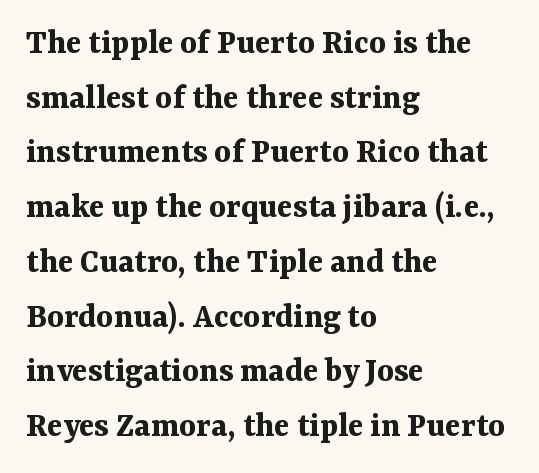
These lines sit exactly where default settings would place them. If you drew a line through each stem, it would be perfectly vertical. Varying glyph widths throughout — classic text-font behaviour. A student would call this left alignment; a typographer would say flush left, rag right. How heavy is the stroke? Heavy — this is a bold. The face used here is rendered with its standard letterfit.
